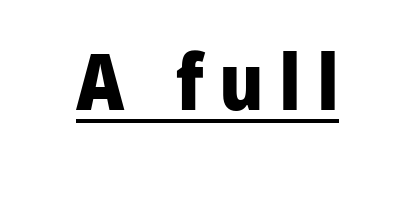
Q: Is the text bold? A: Yes.
Q: Is the text italic (slanted)? A: No, it is upright.
Q: Is the typeface a serif or a sans-serif typeface? A: Sans-serif.
Q: Is the text underlined? A: Yes.
Q: Is the spacing between letters normal or unusually wide? A: Unusually wide.
Q: Width (condensed, normal, or wide)? A: Normal.
Q: Stroke contrast? A: Low.
Q: x-height? A: Medium.
Q: Monospaced? A: No.
